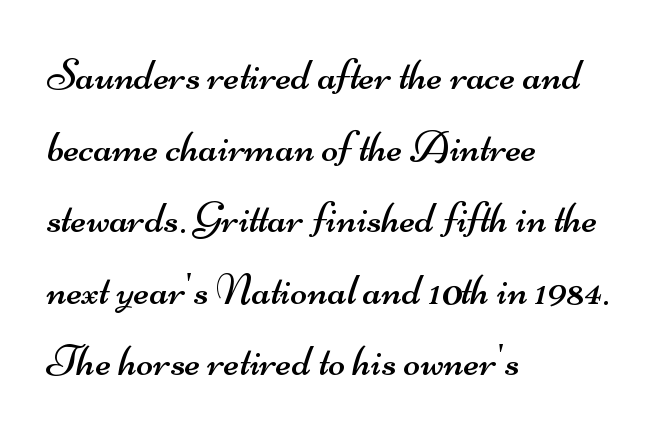
Q: Is the text bold? A: No.
Q: Is the typeface a serif or a sans-serif typeface? A: Sans-serif.
Q: Is the text underlined? A: No.
Q: How is the paragraph aligned? A: Left-aligned.
Q: Is the spacing between letters normal or unusually wide? A: Normal.
Q: Is the spacing between lines tight, normal or loose? A: Normal.
Q: Width (condensed, normal, or wide)? A: Wide.
Q: Stroke contrast? A: Medium.
Q: x-height? A: Small.
Q: Monospaced? A: No.
